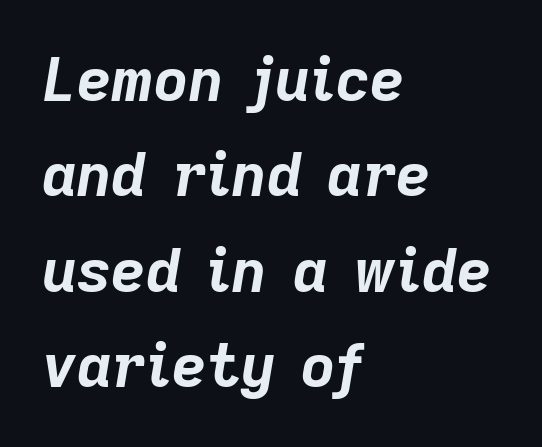
{"italic": "yes", "lean": "right", "slant_degrees": 9, "bold": "yes", "weight": "bold", "width": "normal", "stroke_contrast": "low", "x_height": "medium", "monospaced": "no", "underline": "no", "align": "left", "line_spacing": "normal", "line_spacing_ratio": 1.59, "letter_spacing": "normal", "letter_spacing_em": 0.0, "glyph_px": 60}
